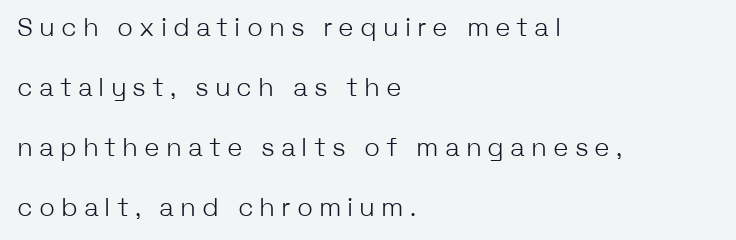
Q: Is the text bold? A: No.
Q: Is the text italic (slanted)? A: No, it is upright.
Q: Is the text underlined? A: No.
Q: How is the paragraph aligned? A: Left-aligned.
Q: Is the spacing between letters normal or unusually wide? A: Unusually wide.
Q: Is the spacing between lines tight, normal or loose? A: Loose.
